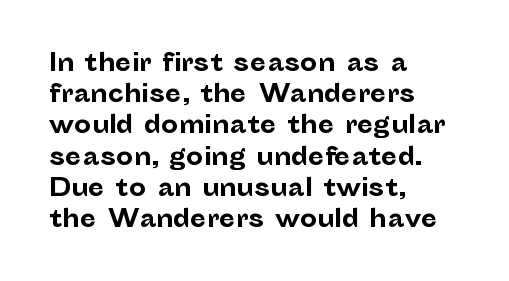
The image shows 24 px bold type, upright; set left-aligned, normal line spacing (1.3x), normal letter spacing, not underlined.
